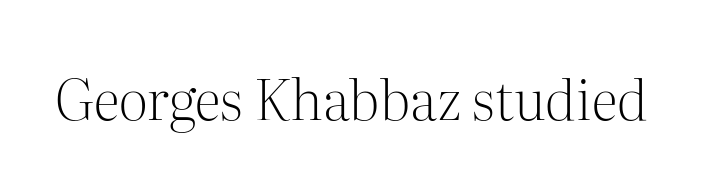
Each stroke keeps to a modest, everyday thickness or less. Does the lettering tilt? It doesn't — this is upright. The letters carry serifs — small finishing strokes at the ends of their stems. Standard letterfit; no display-style spreading of the glyphs.
